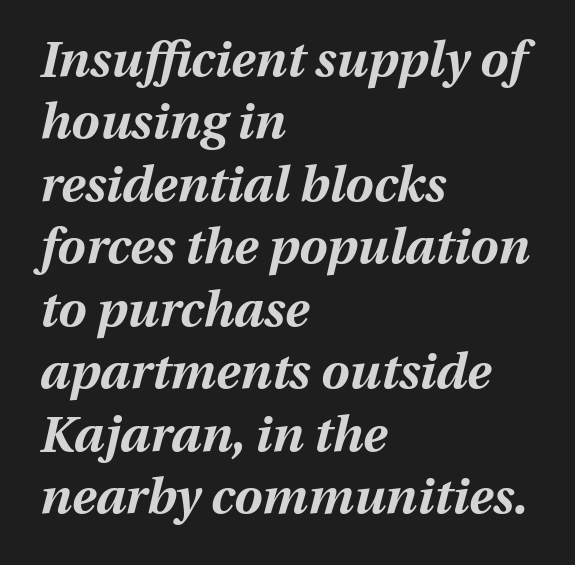
Q: Is the text bold? A: Yes.
Q: Is the text italic (slanted)? A: Yes, it leans right by about 13 degrees.
Q: Is the text underlined? A: No.
Q: How is the paragraph aligned? A: Left-aligned.
Q: Is the spacing between letters normal or unusually wide? A: Normal.
Q: Is the spacing between lines tight, normal or loose? A: Normal.
Q: Width (condensed, normal, or wide)? A: Normal.
Q: Stroke contrast? A: Medium.
Q: x-height? A: Medium.
Q: Monospaced? A: No.
